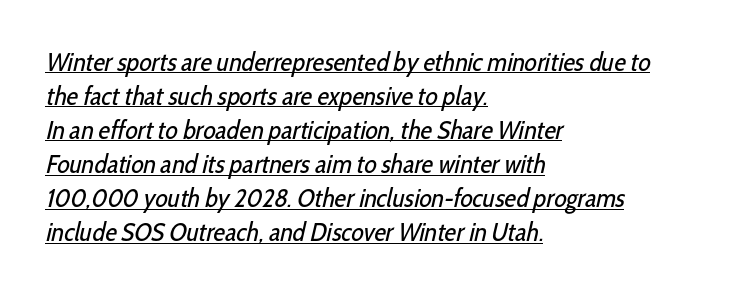
Q: Is the text bold? A: No.
Q: Is the text underlined? A: Yes.
Q: How is the paragraph aligned? A: Left-aligned.
Q: Is the spacing between letters normal or unusually wide? A: Normal.
Q: Is the spacing between lines tight, normal or loose? A: Normal.
